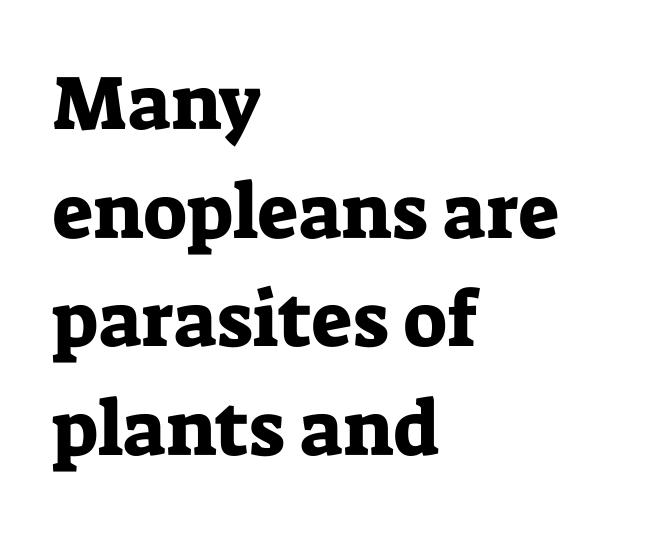
The image shows 77 px serif type, upright; set left-aligned, normal line spacing (1.41x), normal letter spacing, not underlined; low stroke contrast and a medium x-height.
